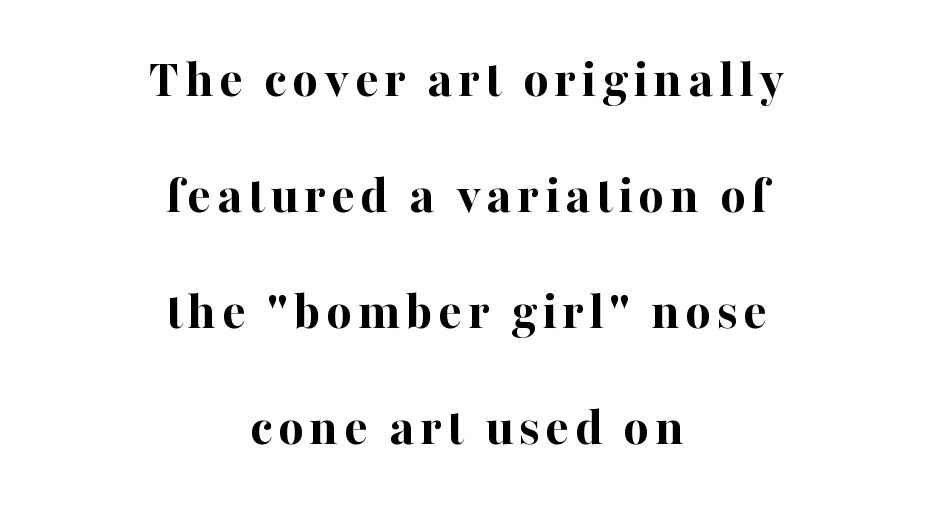
Alignment: centered. Does the leading feel generous? Absolutely, it's lavish. The text was rendered using a seriffed face with decorative stroke endings. Set as a true bold cut, around the 700 mark.
